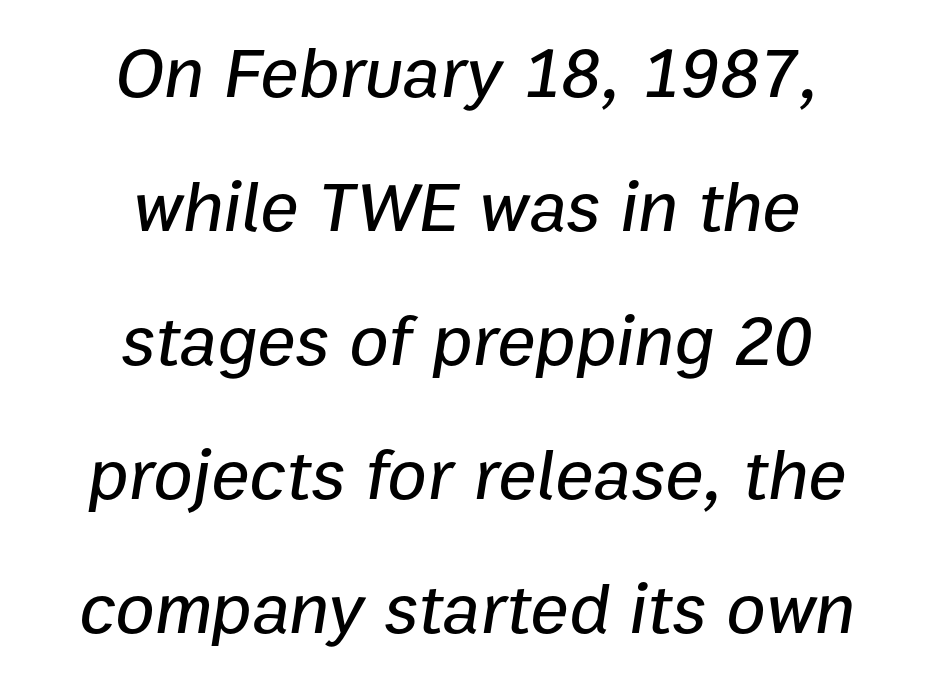
Q: Is the text italic (slanted)? A: Yes, it leans right by about 9 degrees.
Q: Is the text underlined? A: No.
Q: How is the paragraph aligned? A: Centered.
Q: Is the spacing between letters normal or unusually wide? A: Normal.
Q: Width (condensed, normal, or wide)? A: Normal.
Q: Stroke contrast? A: Low.
Q: x-height? A: Medium.
Q: Monospaced? A: No.
